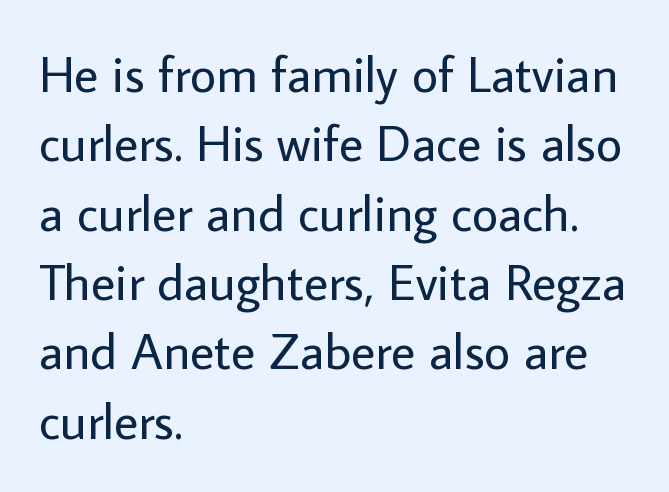
Q: Is the text bold? A: No.
Q: Is the text italic (slanted)? A: No, it is upright.
Q: Is the typeface a serif or a sans-serif typeface? A: Sans-serif.
Q: Is the text underlined? A: No.
Q: How is the paragraph aligned? A: Left-aligned.
Q: Is the spacing between letters normal or unusually wide? A: Normal.
Q: Is the spacing between lines tight, normal or loose? A: Normal.
Q: Width (condensed, normal, or wide)? A: Normal.
Q: Stroke contrast? A: Low.
Q: x-height? A: Medium.
Q: Monospaced? A: No.
